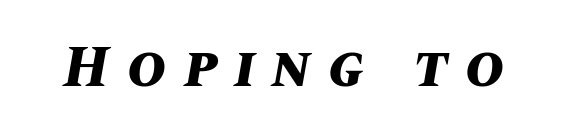
{"italic": "yes", "lean": "right", "slant_degrees": 10, "bold": "yes", "weight": "bold", "width": "normal", "stroke_contrast": "medium", "x_height": "large", "monospaced": "no", "underline": "no", "letter_spacing": "wide", "letter_spacing_em": 0.3, "glyph_px": 59}
